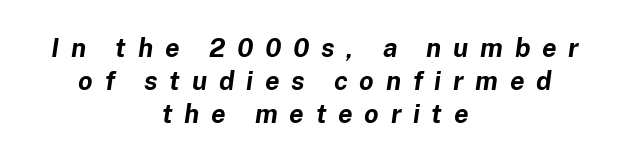
The image shows 26 px bold type, italic (leaning right); set centered, normal line spacing (1.27x), unusually wide letter spacing (+0.45 em), not underlined.
